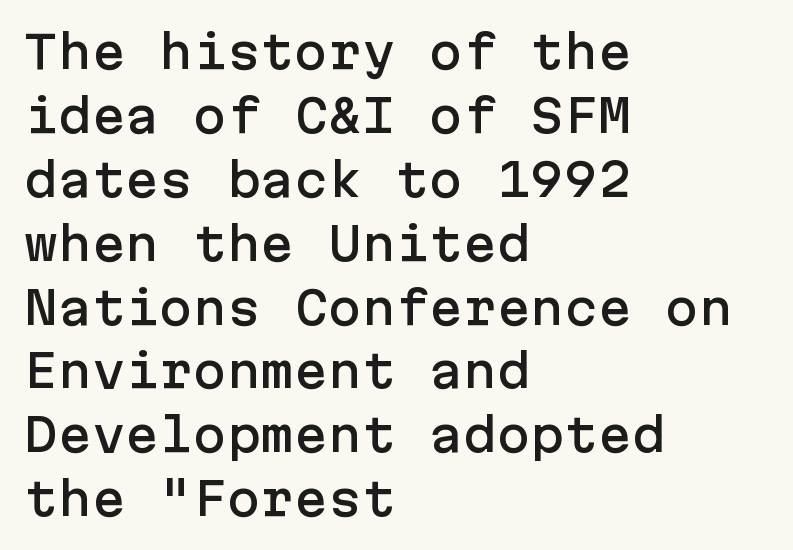
The image shows 45 px sans-serif type, upright; set left-aligned, normal line spacing (1.42x), normal letter spacing, not underlined; low stroke contrast and a medium x-height.
